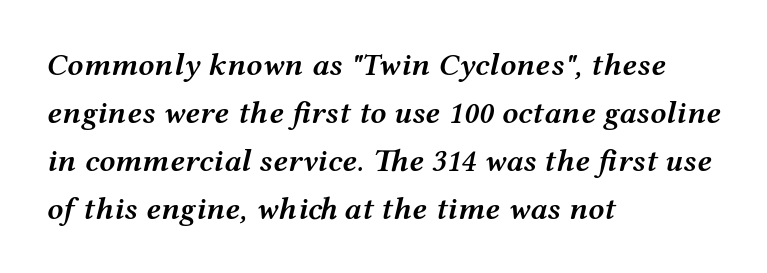
{"italic": "yes", "lean": "right", "slant_degrees": 12, "bold": "semi", "weight": "semibold", "width": "wide", "stroke_contrast": "medium", "x_height": "medium", "monospaced": "no", "underline": "no", "align": "left", "line_spacing": "normal", "line_spacing_ratio": 1.5, "letter_spacing": "normal", "letter_spacing_em": 0.0, "glyph_px": 32}
